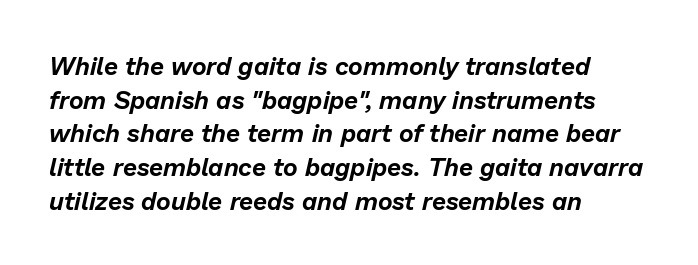
{"italic": "yes", "lean": "right", "slant_degrees": 13, "underline": "no", "align": "left", "line_spacing": "normal", "line_spacing_ratio": 1.35, "letter_spacing": "normal", "letter_spacing_em": 0.0, "glyph_px": 25}
